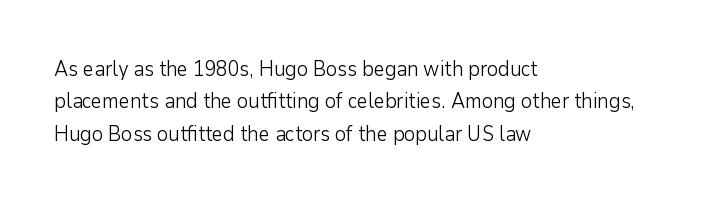
Words float on clear page, feet unadorned. Letters have the restrained weight of plain body copy at most. Horizontal alignment here is leftward, the default for most running prose. Whoever set this chose a conventional vertical rhythm. This sample uses an upright cut, with every glyph sitting square on the baseline.
